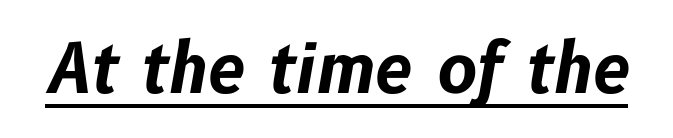
Default kerning and tracking; the words read as compact shapes. Varying glyph widths throughout — classic text-font behaviour. The rendering uses a bold face; every stroke is thick and dark. Observe the lean: these are italic letterforms.
